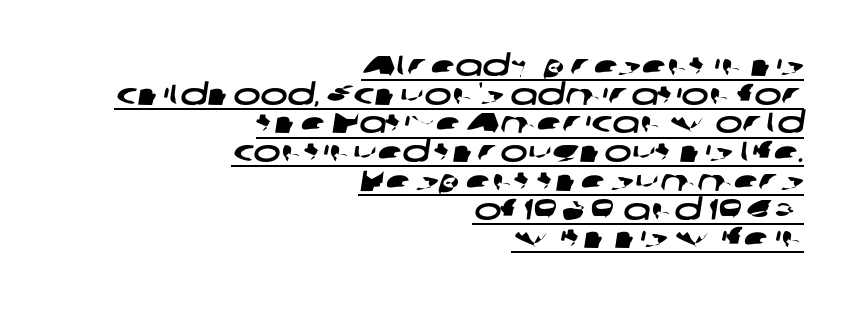
Q: Is the typeface a serif or a sans-serif typeface? A: Sans-serif.
Q: Is the text underlined? A: Yes.
Q: How is the paragraph aligned? A: Right-aligned.
Q: Is the spacing between letters normal or unusually wide? A: Normal.
Q: Is the spacing between lines tight, normal or loose? A: Tight.
Q: Width (condensed, normal, or wide)? A: Wide.
Q: Stroke contrast? A: Low.
Q: x-height? A: Medium.
Q: Monospaced? A: No.
